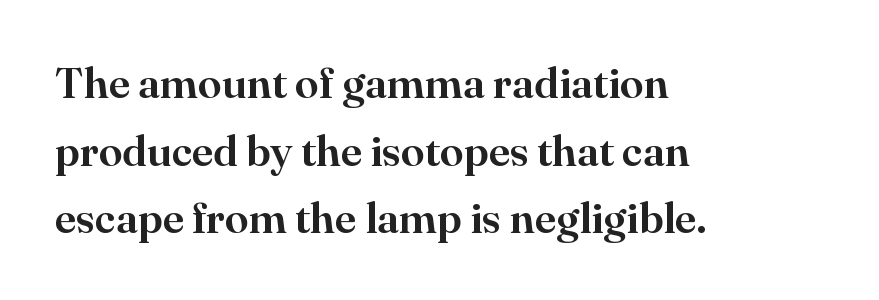
The image shows 43 px serif type, upright; set left-aligned, normal line spacing (1.57x), normal letter spacing, not underlined; high stroke contrast and a small x-height.
